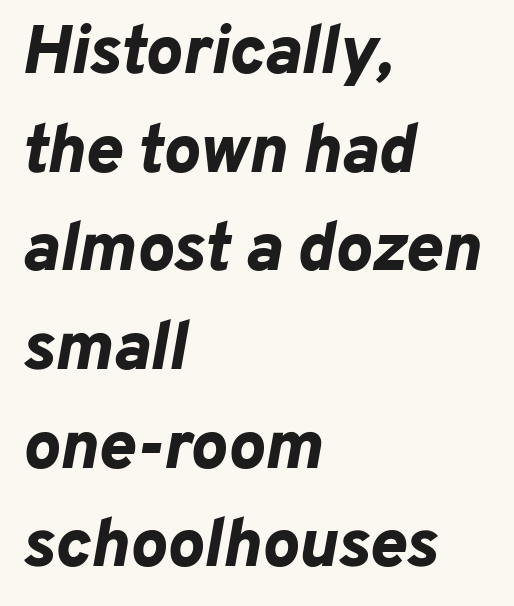
Q: Is the text bold? A: Yes.
Q: Is the text italic (slanted)? A: Yes, it leans right by about 10 degrees.
Q: Is the text underlined? A: No.
Q: How is the paragraph aligned? A: Left-aligned.
Q: Is the spacing between letters normal or unusually wide? A: Normal.
Q: Is the spacing between lines tight, normal or loose? A: Normal.
Q: Width (condensed, normal, or wide)? A: Normal.
Q: Stroke contrast? A: Low.
Q: x-height? A: Medium.
Q: Monospaced? A: No.
